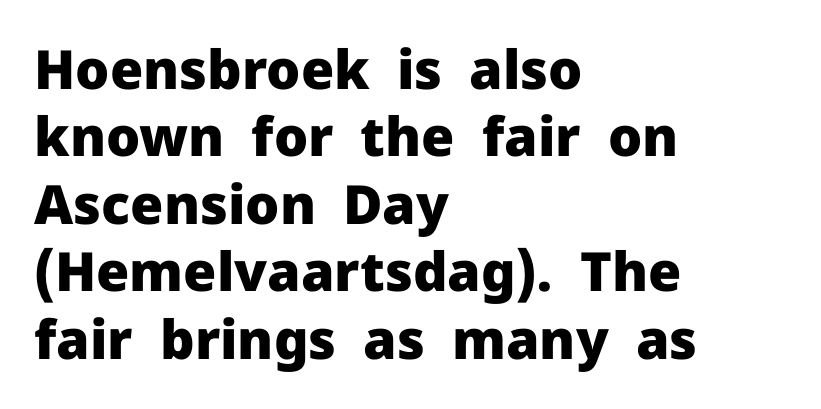
The image shows 54 px heavy sans-serif type, upright; set left-aligned, normal line spacing (1.25x), normal letter spacing, not underlined; low stroke contrast and a medium x-height.
